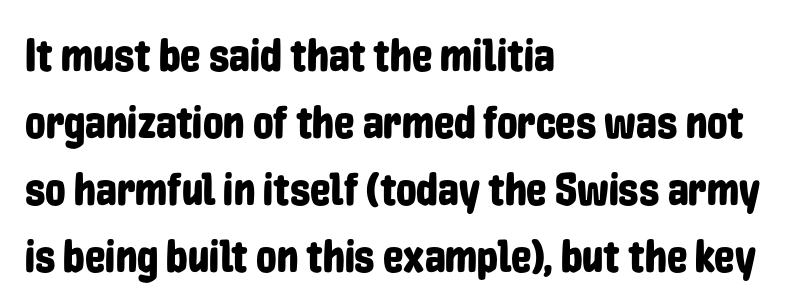
{"serif": "no", "italic": "no", "width": "condensed", "stroke_contrast": "low", "x_height": "medium", "monospaced": "no", "underline": "no", "align": "left", "line_spacing": "normal", "line_spacing_ratio": 1.46, "letter_spacing": "normal", "letter_spacing_em": 0.0, "glyph_px": 46}
